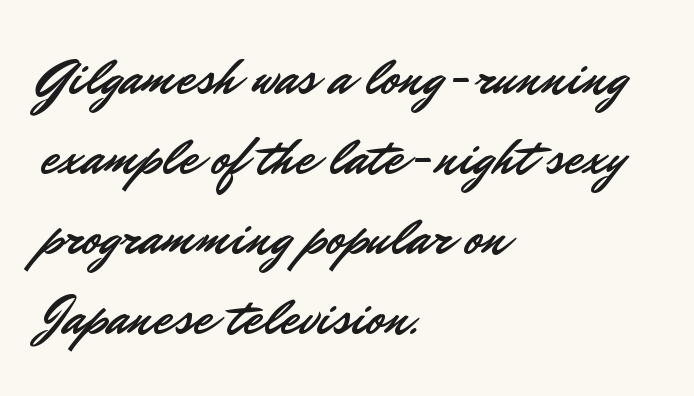
The image shows 54 px sans-serif type; set left-aligned, normal line spacing (1.48x), normal letter spacing, not underlined; low stroke contrast and a small x-height.
